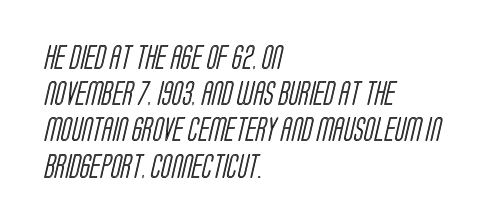
Each line starts at the same left margin while the right side varies. Leading matches the norm, producing a regular column. Words appear dense and cohesive because spacing is normal. The gap between lines stays unmarked.
